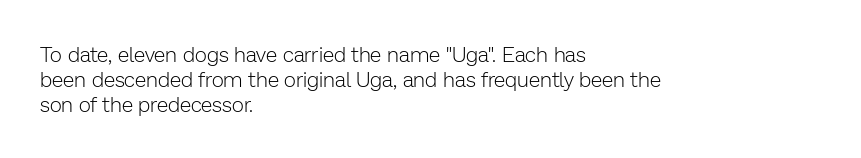
The image shows 21 px text type, upright; set left-aligned, line spacing 1.2x, normal letter spacing, not underlined.
